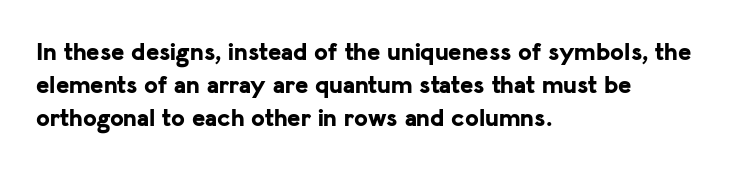
Q: Is the text bold? A: Yes.
Q: Is the text italic (slanted)? A: No, it is upright.
Q: Is the text underlined? A: No.
Q: How is the paragraph aligned? A: Left-aligned.
Q: Is the spacing between letters normal or unusually wide? A: Normal.
Q: Is the spacing between lines tight, normal or loose? A: Normal.
